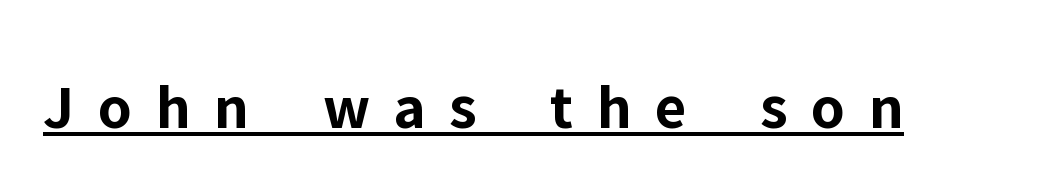
The image shows 64 px bold sans-serif type, upright; set unusually wide letter spacing (+0.37 em), underlined; low stroke contrast and a medium x-height.
